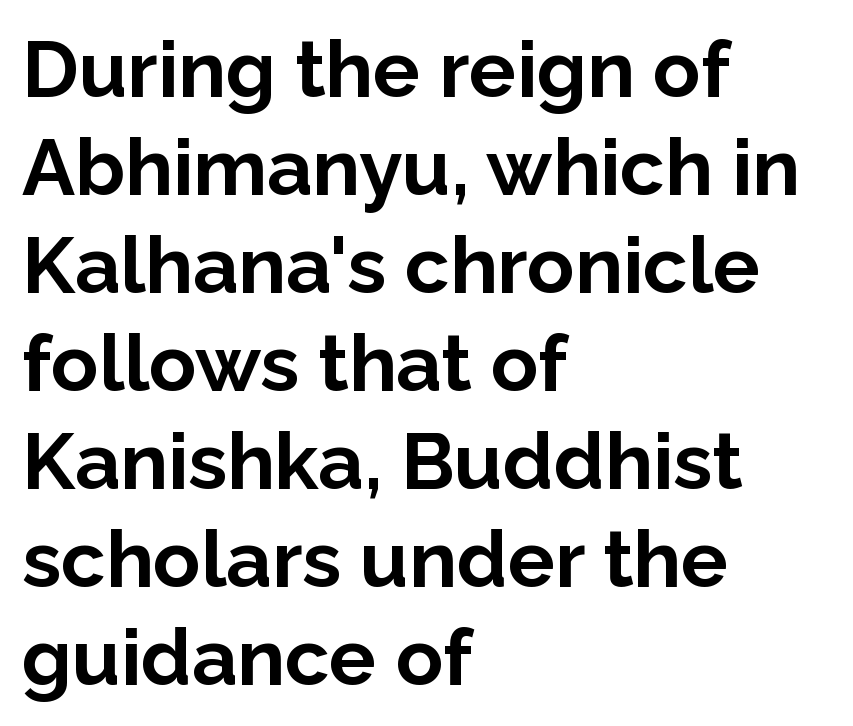
The image shows 79 px bold sans-serif type, upright; set left-aligned, line spacing 1.24x, normal letter spacing, not underlined; low stroke contrast and a medium x-height.
